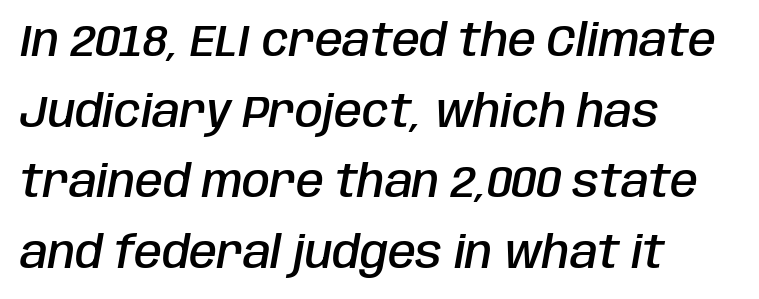
These lines sit exactly where default settings would place them. Rule under the text: the space is simply empty. Each line starts at the same left margin while the right side varies. These lines keep a tight, regular rhythm from letter to letter. Do the characters align in a grid? No, the font is proportional. The whole block is typeset with a tilt.
